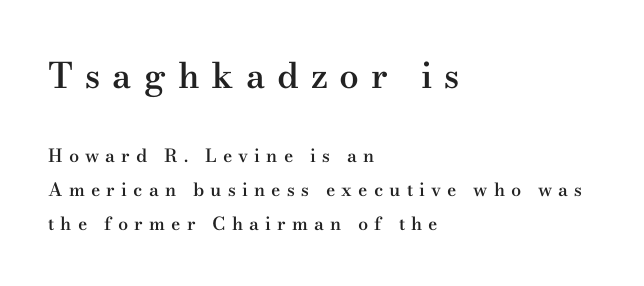
Note: larger setting up top, smaller setting below. Do the characters align in a grid? No, the font is proportional. Tracking value appears strongly positive — letters spread wide. These lines are composed in type with serifs.
